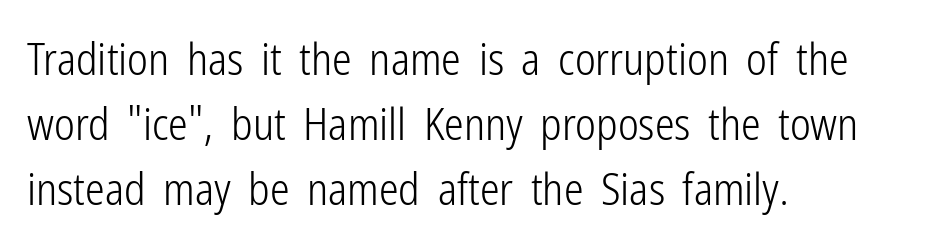
{"serif": "no", "italic": "no", "bold": "no", "weight": "light", "width": "condensed", "stroke_contrast": "low", "x_height": "medium", "monospaced": "no", "underline": "no", "align": "left", "line_spacing": "normal", "line_spacing_ratio": 1.48, "letter_spacing": "normal", "letter_spacing_em": 0.0, "glyph_px": 44}
